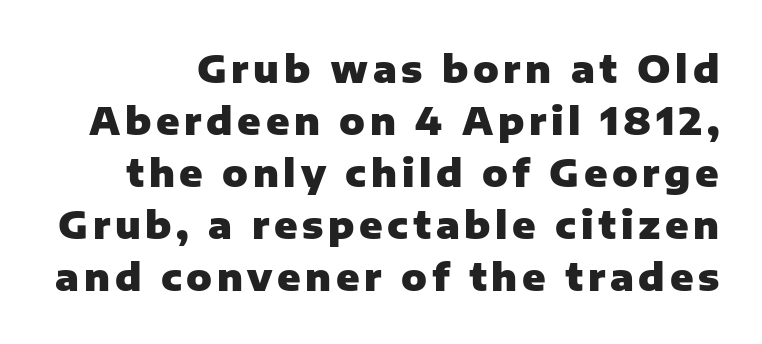
The image shows 38 px heavy sans-serif type, upright; set normal line spacing (1.37x), not underlined; low stroke contrast and a medium x-height.
